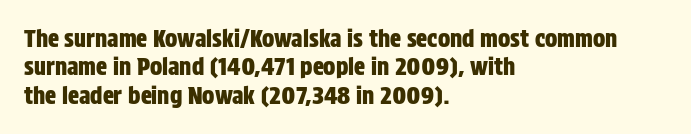
One-word summary of the alignment: left. These lines keep a tight, regular rhythm from letter to letter. Letters rest on an invisible, unmarked baseline. In terms of posture, this sample is upright.
